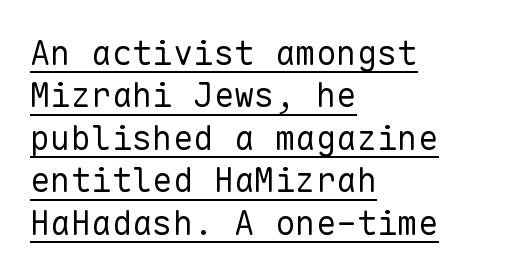
Underlining? Definitely there. This is roman type, the default non-slanted kind. Bold? No — there's no thickening of the strokes. The leading is moderate, giving the passage an even texture. The letters carry no serifs — their stems end cleanly without finishing strokes.
